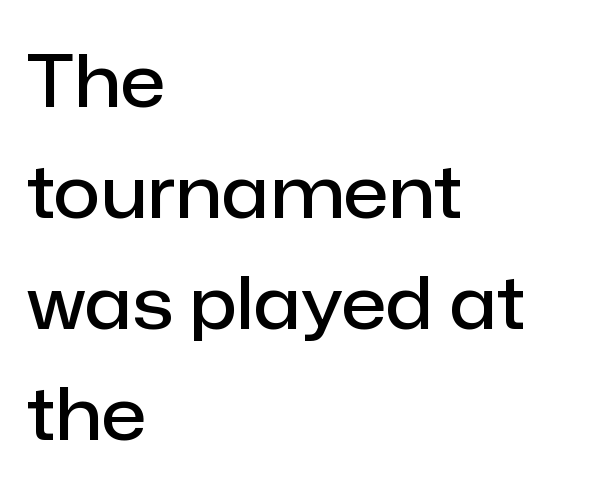
The image shows 73 px semibold sans-serif type, upright; set left-aligned, normal line spacing (1.52x), normal letter spacing, not underlined; low stroke contrast and a medium x-height.
